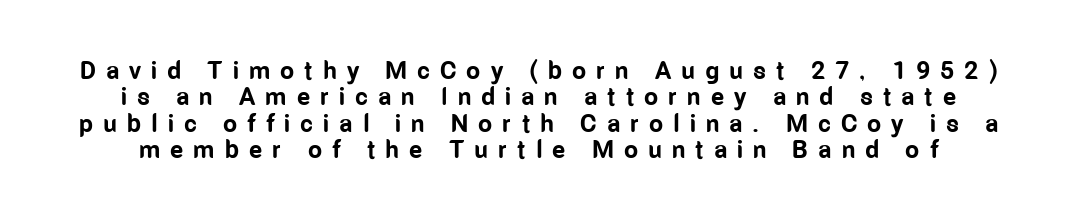
The image shows 25 px bold type, upright; set tight line spacing (1.06x), unusually wide letter spacing (+0.4 em), not underlined.
